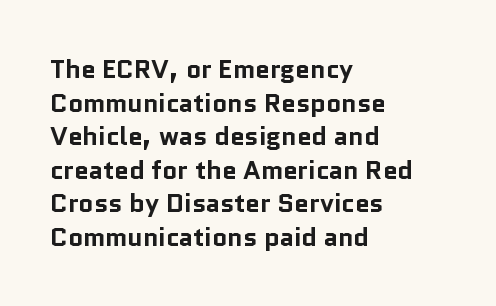
Regarding leading, the lines here are spaced in the standard way. Nothing unusual about the tracking: characters are spaced as the font intends. Clear beneath every line of the passage. The compositor pushed each line to the left boundary. Ascenders rise straight up at ninety degrees. The font is running at its bold setting.
